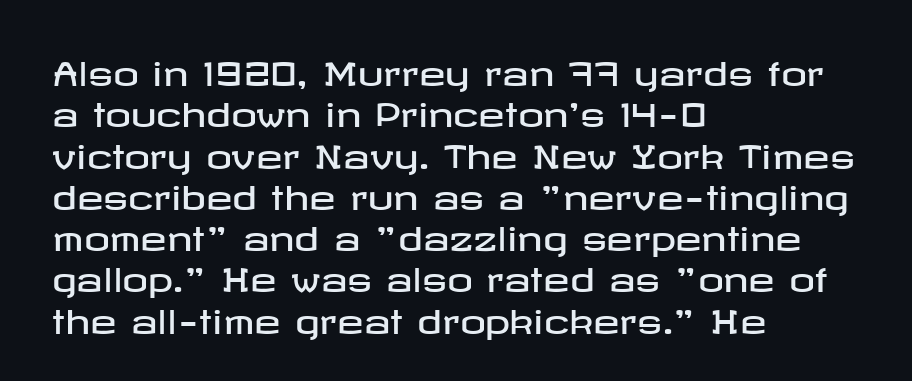
Nope, no serifs anywhere on these letters. Each row of text sits above clean, open space. Tracking here is standard; glyphs follow each other at the usual distance. Posture: straight, roman, zero tilt.
